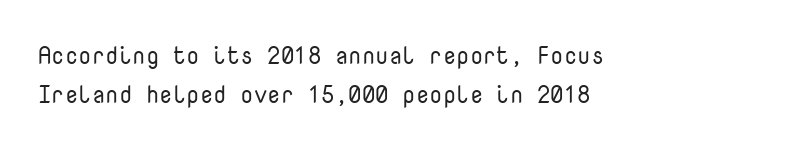
The image shows 24 px text type, upright; set left-aligned, normal line spacing (1.63x), normal letter spacing, not underlined.
